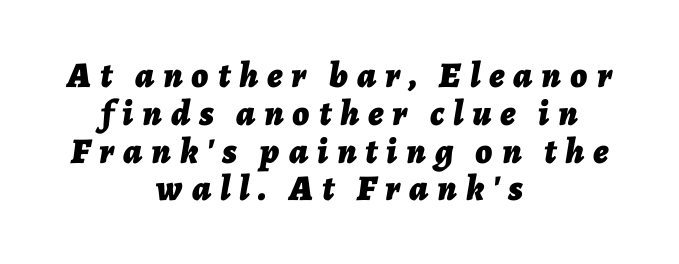
Leading is clearly below the norm, producing a dense column. Each glyph is drawn with heavy, bold strokes. The type is letterspaced generously, with wide tracking. Unmarked baselines from the first word to the last.
